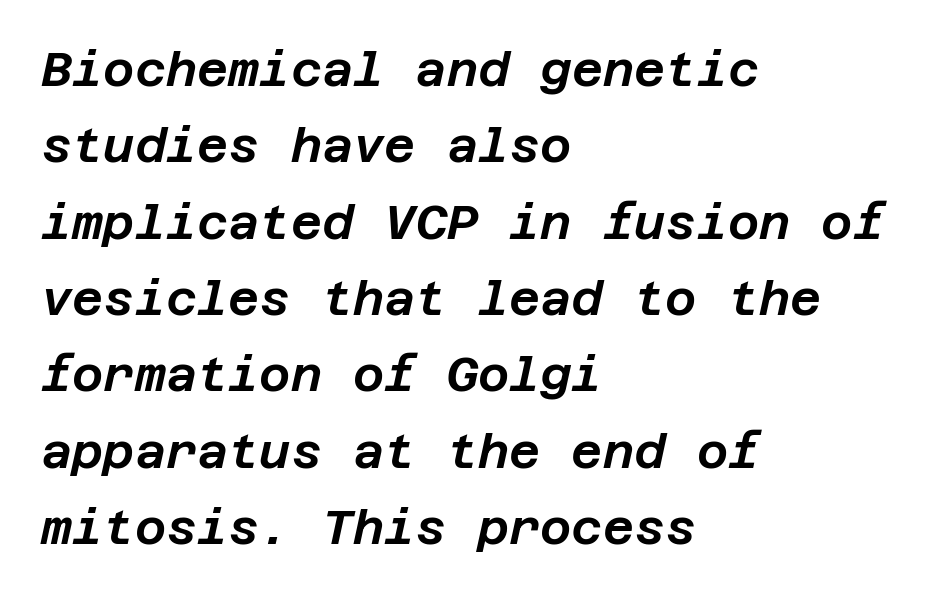
The image shows 48 px text type, italic (leaning right); set left-aligned, normal line spacing (1.59x), normal letter spacing, not underlined; low stroke contrast and a large x-height.
